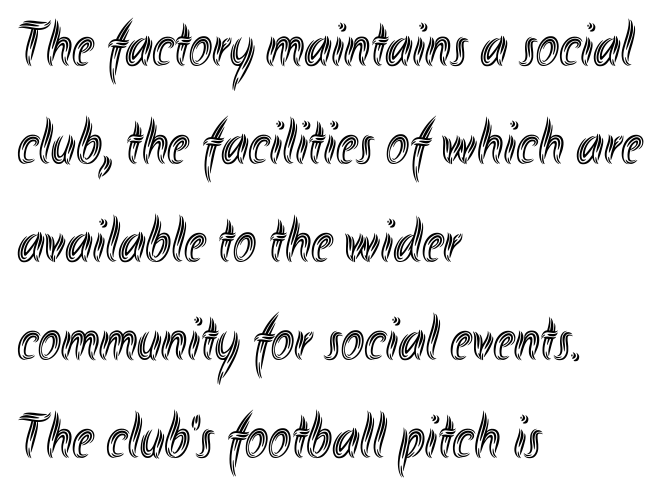
Horizontal bands of white between lines are of average thickness. The string is rendered with underlining switched off. Does extra space separate the letters? No, they use regular spacing.
